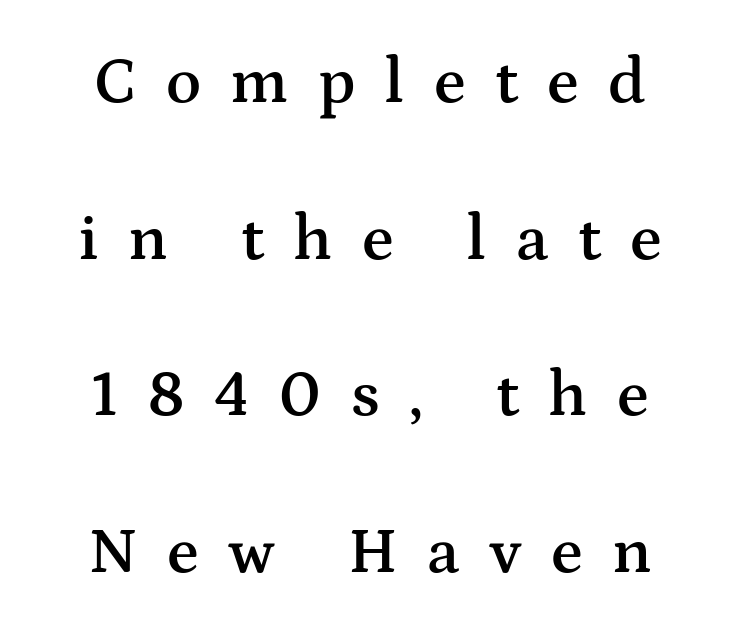
Q: Is the text bold? A: Semi-bold.
Q: Is the text italic (slanted)? A: No, it is upright.
Q: Is the typeface a serif or a sans-serif typeface? A: Serif.
Q: Is the text underlined? A: No.
Q: Is the spacing between letters normal or unusually wide? A: Unusually wide.
Q: Is the spacing between lines tight, normal or loose? A: Loose.
Q: Width (condensed, normal, or wide)? A: Wide.
Q: Stroke contrast? A: Medium.
Q: x-height? A: Medium.
Q: Monospaced? A: No.
